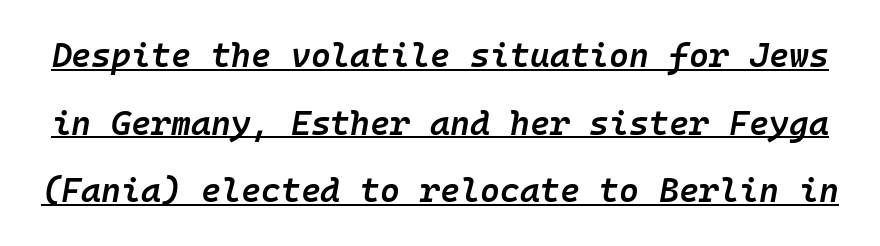
Q: Is the text bold? A: Semi-bold.
Q: Is the text italic (slanted)? A: Yes, it leans right by about 10 degrees.
Q: Is the text underlined? A: Yes.
Q: Is the spacing between letters normal or unusually wide? A: Normal.
Q: Is the spacing between lines tight, normal or loose? A: Loose.
Q: Width (condensed, normal, or wide)? A: Normal.
Q: Stroke contrast? A: Low.
Q: x-height? A: Medium.
Q: Monospaced? A: Yes.
